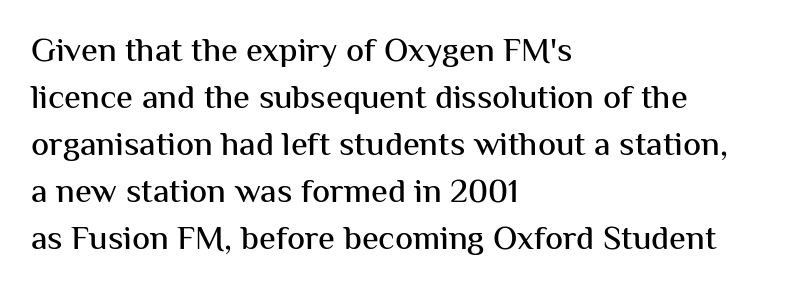
Q: Is the text italic (slanted)? A: No, it is upright.
Q: Is the typeface a serif or a sans-serif typeface? A: Sans-serif.
Q: Is the text underlined? A: No.
Q: How is the paragraph aligned? A: Left-aligned.
Q: Is the spacing between letters normal or unusually wide? A: Normal.
Q: Is the spacing between lines tight, normal or loose? A: Normal.
Q: Width (condensed, normal, or wide)? A: Normal.
Q: Stroke contrast? A: Medium.
Q: x-height? A: Medium.
Q: Monospaced? A: No.
